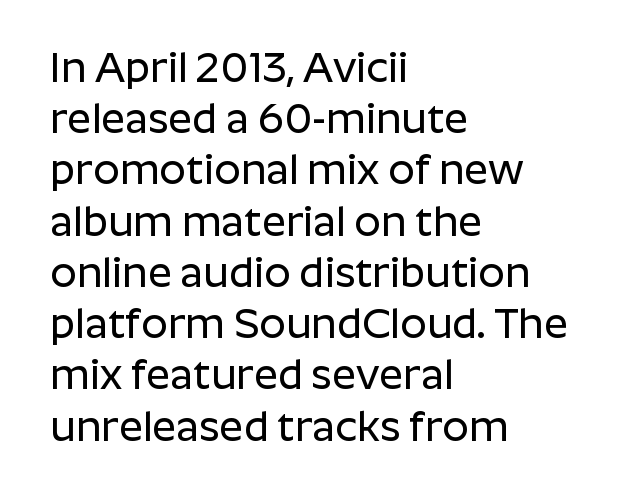
{"serif": "no", "italic": "no", "width": "normal", "stroke_contrast": "low", "x_height": "medium", "monospaced": "no", "underline": "no", "align": "left", "line_spacing_ratio": 1.22, "letter_spacing": "normal", "letter_spacing_em": 0.0, "glyph_px": 42}
